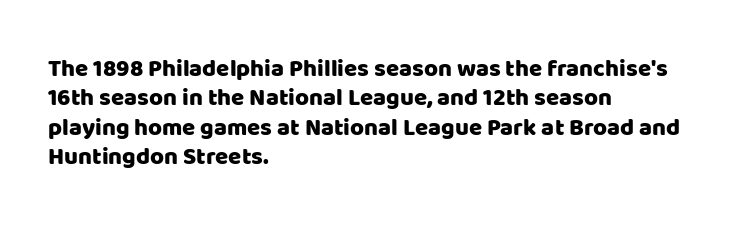
The image shows 24 px text type, upright; set left-aligned, line spacing 1.22x, normal letter spacing, not underlined.
